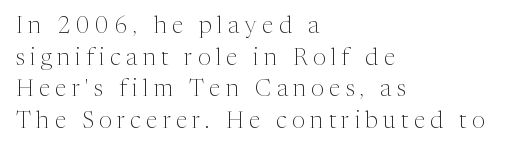
The image shows 23 px text type, upright; set left-aligned, normal line spacing (1.38x), unusually wide letter spacing (+0.24 em), not underlined.
